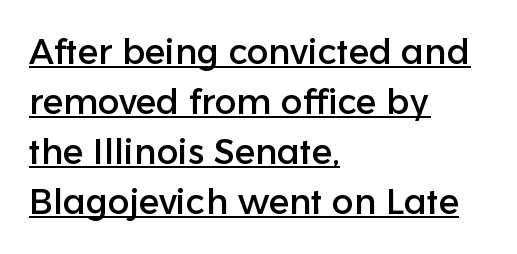
What's the leading like? Ordinary, nothing unusual. The rendering uses natural spacing where letterforms have individual widths. Observe the ordinary spacing: letters are neighbours, not strangers. Horizontally, the lines are justified to the leading edge only.
